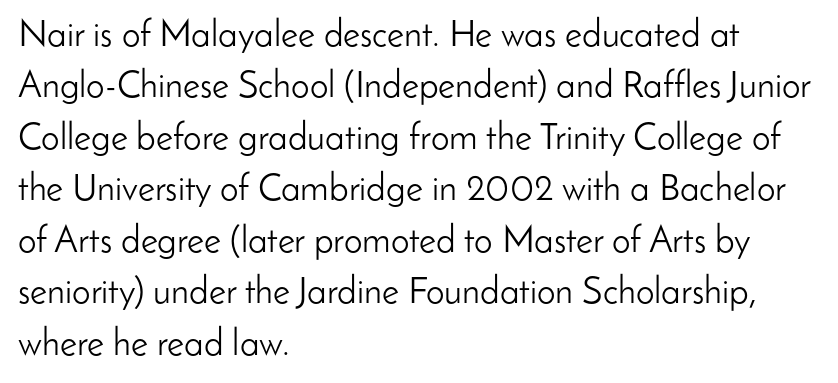
Interline gaps are of average width in this sample. Nope, no serifs anywhere on these letters. Bare-footed words on every line. A typesetter would call this proportional, since set widths differ per character. Heft: none added — not bold.
